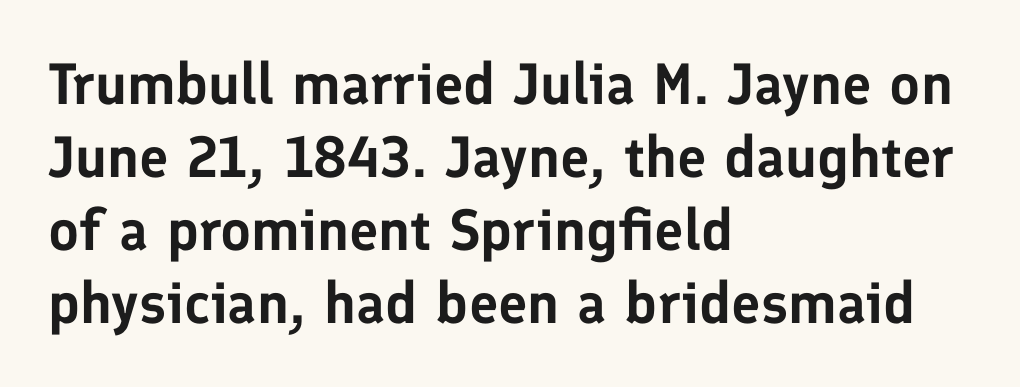
The image shows 58 px sans-serif type, upright; set left-aligned, normal line spacing (1.26x), normal letter spacing, not underlined; low stroke contrast and a medium x-height.
